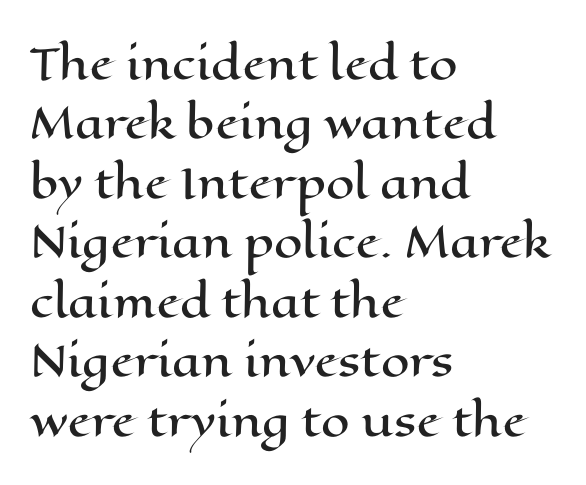
The image shows 41 px wide type, upright; set left-aligned, normal line spacing (1.45x), normal letter spacing, not underlined; high stroke contrast and a medium x-height.
